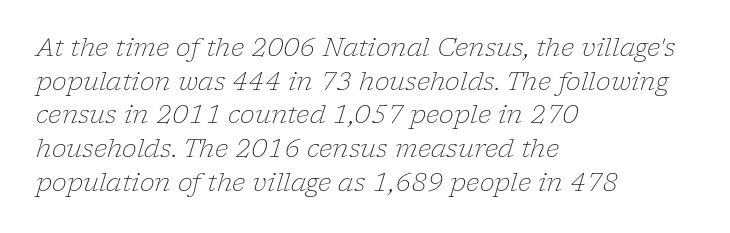
Q: Is the text bold? A: No.
Q: Is the text italic (slanted)? A: Yes, it leans right by about 17 degrees.
Q: Is the text underlined? A: No.
Q: How is the paragraph aligned? A: Left-aligned.
Q: Is the spacing between letters normal or unusually wide? A: Normal.
Q: Is the spacing between lines tight, normal or loose? A: Normal.
